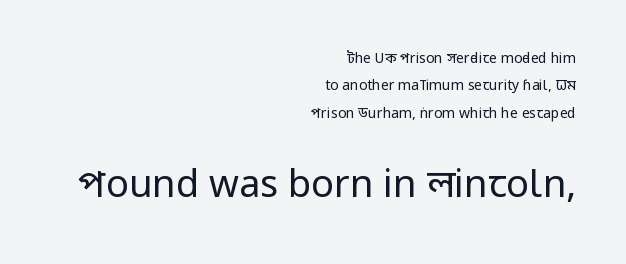
Glance below the letters and you will spot only blank space. Notice how the stems are strictly vertical — no italics here. The lines are quadded right. In this sample the second text group is rendered at the bigger scale. The font sits on the lighter half of the weight spectrum, regular included. Tracking value appears to be zero — textbook default spacing.
